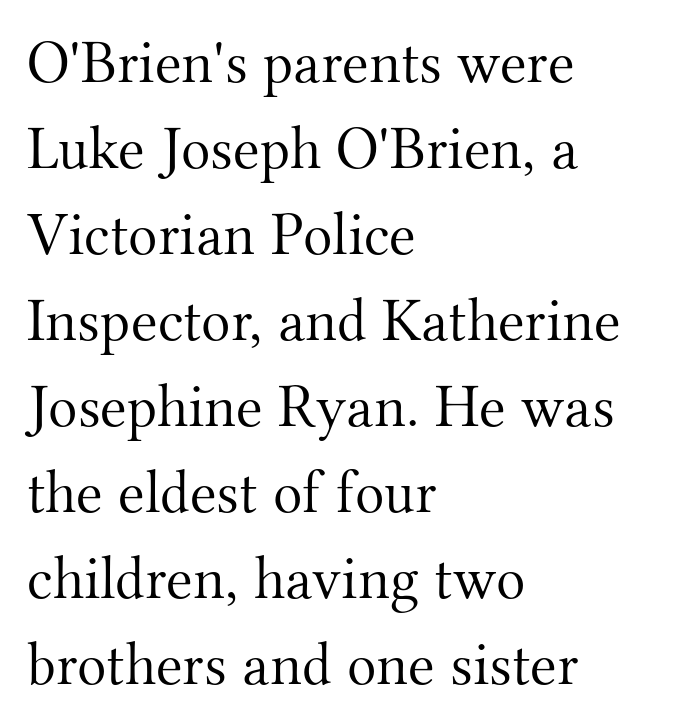
Q: Is the text bold? A: No.
Q: Is the text italic (slanted)? A: No, it is upright.
Q: Is the typeface a serif or a sans-serif typeface? A: Serif.
Q: Is the text underlined? A: No.
Q: How is the paragraph aligned? A: Left-aligned.
Q: Is the spacing between letters normal or unusually wide? A: Normal.
Q: Is the spacing between lines tight, normal or loose? A: Normal.
Q: Width (condensed, normal, or wide)? A: Normal.
Q: Stroke contrast? A: Medium.
Q: x-height? A: Small.
Q: Monospaced? A: No.
